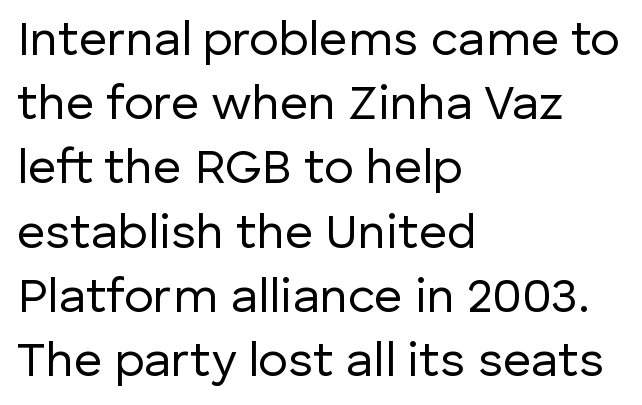
Stem width sits at or under what a default text font uses. Does the lettering tilt? It doesn't — this is upright. Casual observation: everything's shoved over to the left. Regular leading. Note the varied advance widths — an 'i' is clearly narrower than an 'm'. Between one letter and the next there's only the usual sliver of space.
